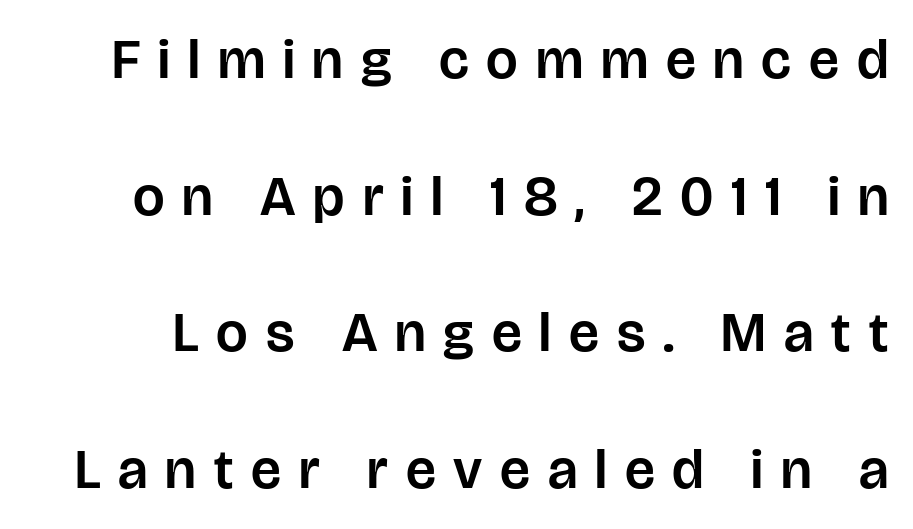
{"serif": "no", "italic": "no", "width": "normal", "stroke_contrast": "low", "x_height": "large", "monospaced": "no", "underline": "no", "line_spacing": "loose", "line_spacing_ratio": 2.44, "letter_spacing": "wide", "letter_spacing_em": 0.32, "glyph_px": 56}
